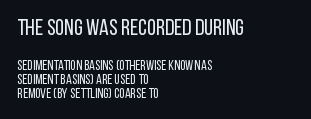
Q: Is the text bold? A: No.
Q: Is the text italic (slanted)? A: No, it is upright.
Q: Is the text underlined? A: No.
Q: How is the paragraph aligned? A: Left-aligned.
Q: Is the spacing between letters normal or unusually wide? A: Normal.
Q: Is the spacing between lines tight, normal or loose? A: Tight.
Q: Which block of text is set in a larger size, the first (top) or the second (bottom)? A: The first (top) one.
